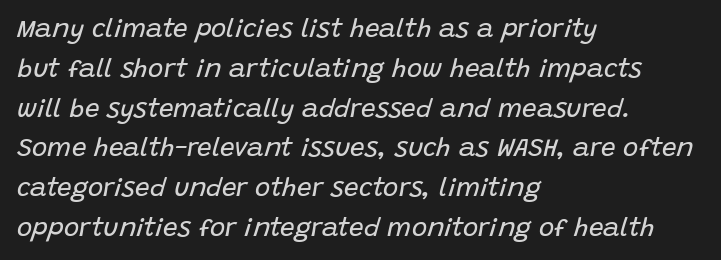
Letters rest on an invisible, unmarked baseline. The paragraph shown leans on its left margin. Look at the tracking — it's just the regular setting, nothing added. The letterforms sit at book weight or below. Leading: standard.
